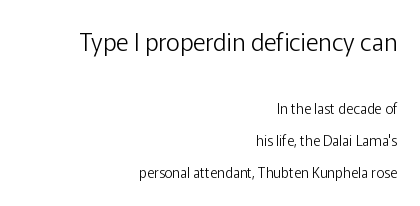
No word sits above an underline. This rendering leaves character spacing at its baseline value. Honestly, the rows look like they've been pulled way apart. Caption: face not bold, strokes unweighted.
